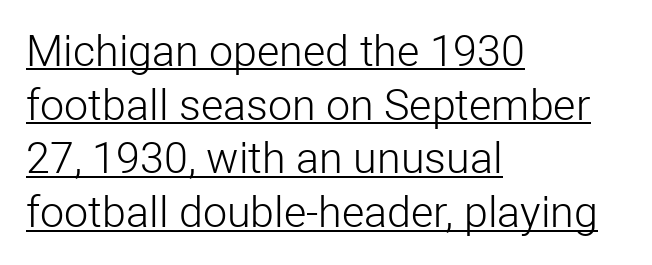
Q: Is the text bold? A: No.
Q: Is the text italic (slanted)? A: No, it is upright.
Q: Is the typeface a serif or a sans-serif typeface? A: Sans-serif.
Q: Is the text underlined? A: Yes.
Q: How is the paragraph aligned? A: Left-aligned.
Q: Is the spacing between letters normal or unusually wide? A: Normal.
Q: Is the spacing between lines tight, normal or loose? A: Normal.
Q: Width (condensed, normal, or wide)? A: Normal.
Q: Stroke contrast? A: Low.
Q: x-height? A: Medium.
Q: Monospaced? A: No.
